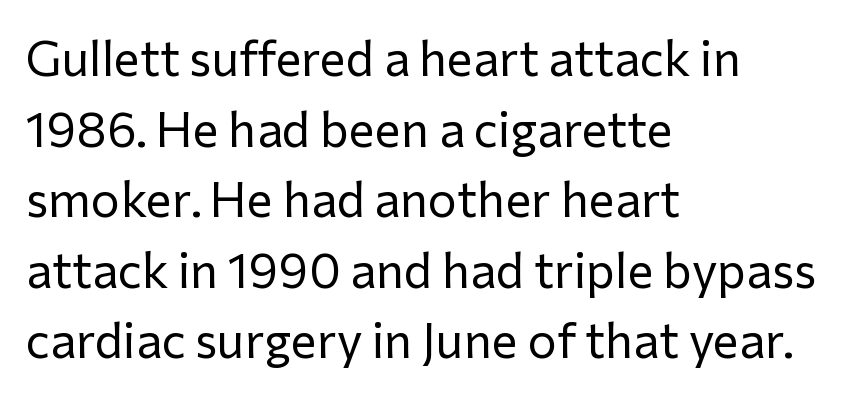
The image shows 49 px regular-weight sans-serif type, upright; set left-aligned, normal line spacing (1.44x), normal letter spacing, not underlined; low stroke contrast and a medium x-height.
